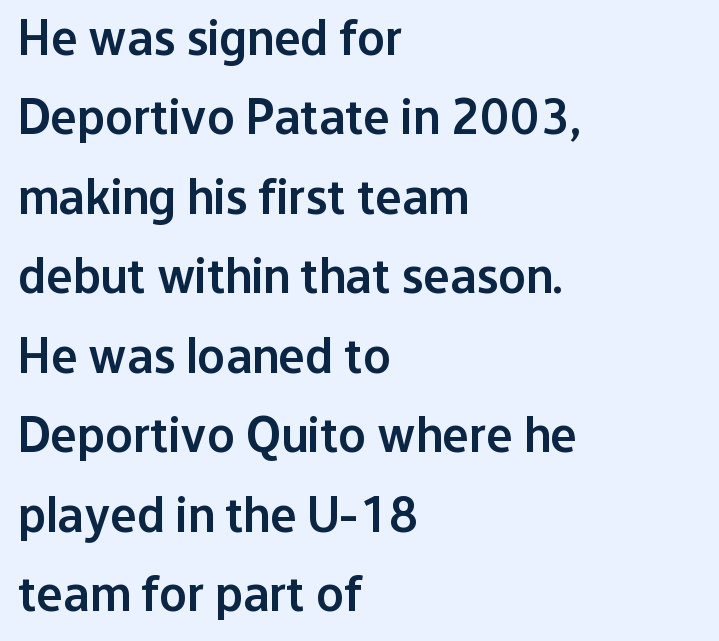
Q: Is the text bold? A: Semi-bold.
Q: Is the text italic (slanted)? A: No, it is upright.
Q: Is the typeface a serif or a sans-serif typeface? A: Sans-serif.
Q: Is the text underlined? A: No.
Q: How is the paragraph aligned? A: Left-aligned.
Q: Is the spacing between letters normal or unusually wide? A: Normal.
Q: Is the spacing between lines tight, normal or loose? A: Normal.
Q: Width (condensed, normal, or wide)? A: Normal.
Q: Stroke contrast? A: Low.
Q: x-height? A: Medium.
Q: Monospaced? A: No.
